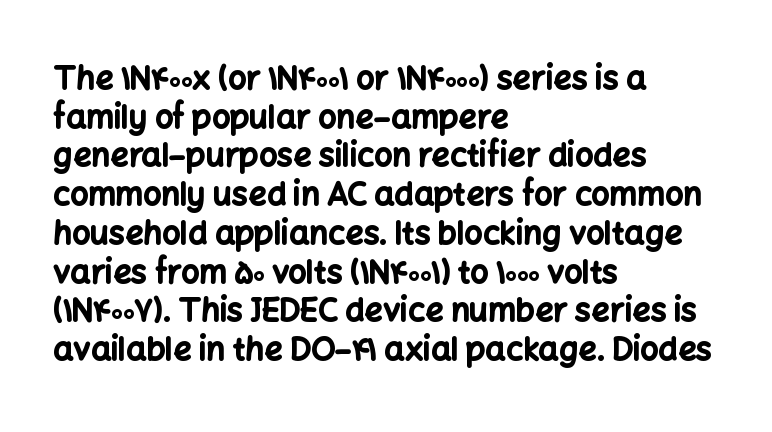
The image shows 32 px bold sans-serif type, upright; set left-aligned, line spacing 1.21x, normal letter spacing, not underlined; low stroke contrast and a medium x-height.
